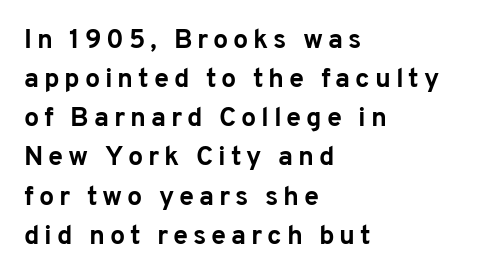
The leading is moderate, giving the passage an even texture. This rendering uses left alignment, leaving the right contour irregular. Decoration check: the copy has no underline. Every letter is thick-stroked: bold, no question. Every character sits straight up, as roman type does.
